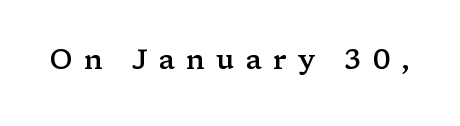
The image shows 27 px text type, upright; set unusually wide letter spacing (+0.41 em), not underlined.
